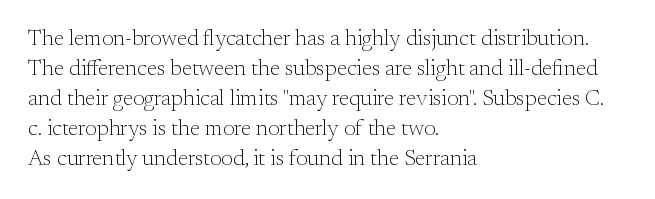
Q: Is the text bold? A: No.
Q: Is the text italic (slanted)? A: No, it is upright.
Q: Is the text underlined? A: No.
Q: How is the paragraph aligned? A: Left-aligned.
Q: Is the spacing between letters normal or unusually wide? A: Normal.
Q: Is the spacing between lines tight, normal or loose? A: Normal.
